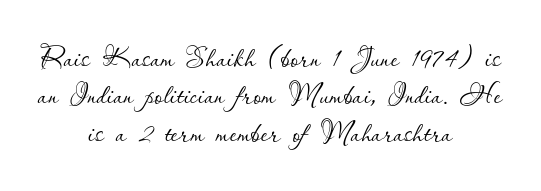
{"bold": "no", "weight": "thin", "width": "normal", "stroke_contrast": "low", "x_height": "small", "monospaced": "no", "underline": "no", "align": "center", "line_spacing": "tight", "line_spacing_ratio": 0.96, "letter_spacing": "normal", "letter_spacing_em": 0.0, "glyph_px": 39}
